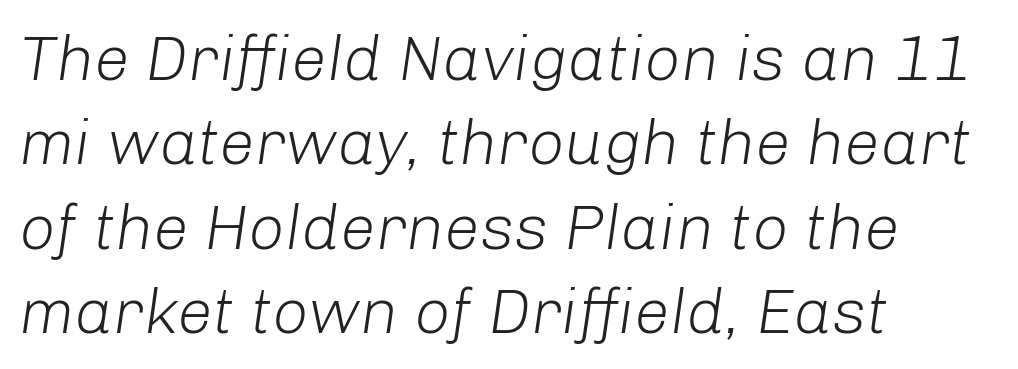
{"italic": "yes", "lean": "right", "slant_degrees": 8, "bold": "no", "weight": "light", "width": "normal", "stroke_contrast": "low", "x_height": "medium", "monospaced": "no", "underline": "no", "align": "left", "line_spacing": "normal", "line_spacing_ratio": 1.32, "letter_spacing": "normal", "letter_spacing_em": 0.0, "glyph_px": 64}
